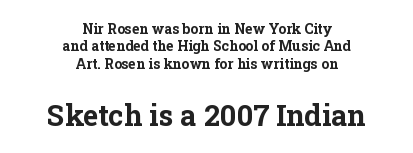
{"serif": "yes", "italic": "no", "bold": "yes", "weight": "bold", "width": "normal", "stroke_contrast": "low", "x_height": "medium", "monospaced": "no", "underline": "no", "align": "center", "line_spacing": "normal", "line_spacing_ratio": 1.25, "letter_spacing": "normal", "letter_spacing_em": 0.0, "larger_block": "second", "size_ratio": 2.07, "glyph_px": 29}
